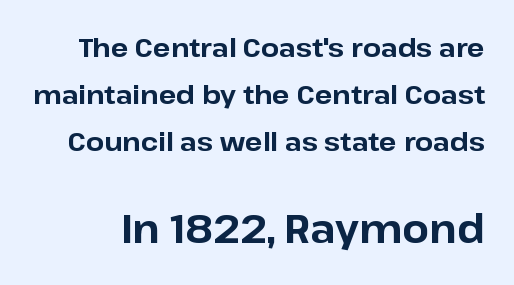
Is the type bold? Yes — the strokes are clearly thick and heavy. Is the letter spacing exaggerated? No — it looks like the ordinary default. The strip under each line holds only bare page. A student would notice the bottom passage is typeset larger than what precedes it. Upright lettering throughout. Note the varied advance widths — an 'i' is clearly narrower than an 'm'.
